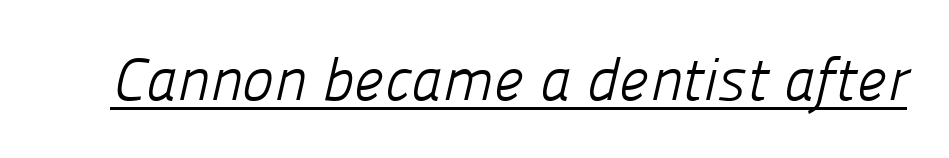
The image shows 60 px light sans-serif type; set normal letter spacing, underlined; low stroke contrast and a medium x-height.
